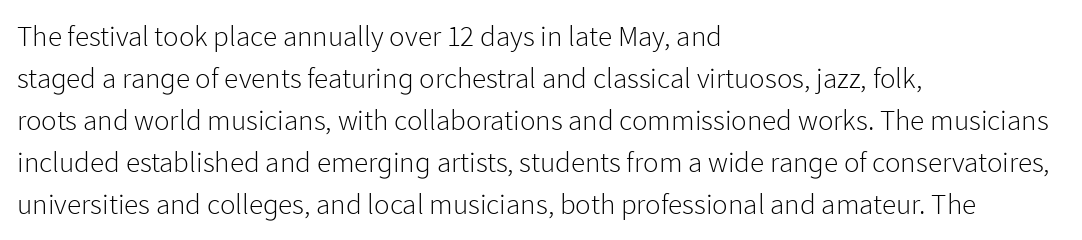
The characters are drawn with everyday or finer stroke widths. Proportional: the letters do not fall into vertical columns. The font family rendered here belongs to the sans-serif group. Quick note: interline space is typical. The setting favours the left margin, as ordinary paragraphs usually do. The lettering stays uniformly vertical, giving the passage a roman look.
